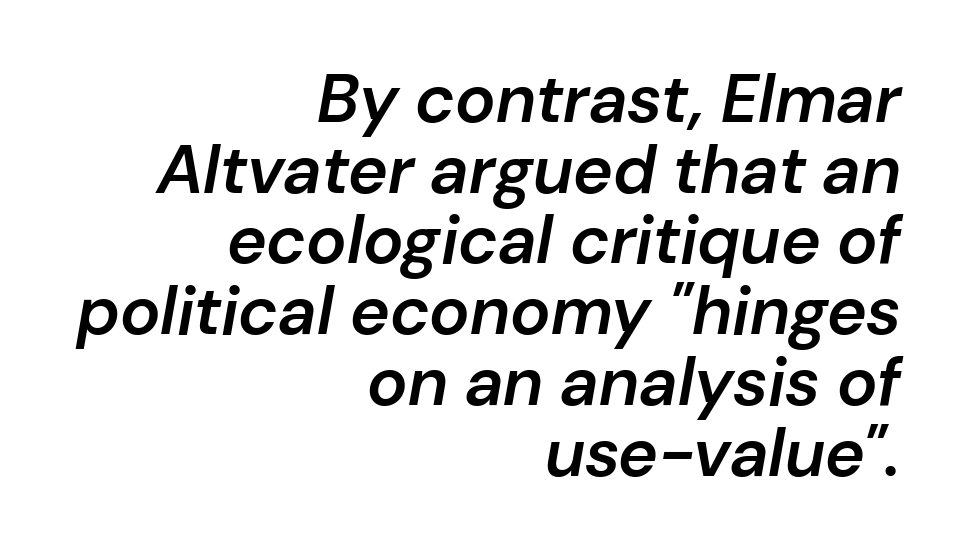
Q: Is the text bold? A: Semi-bold.
Q: Is the text italic (slanted)? A: Yes, it leans right by about 10 degrees.
Q: Is the text underlined? A: No.
Q: How is the paragraph aligned? A: Right-aligned.
Q: Is the spacing between letters normal or unusually wide? A: Normal.
Q: Is the spacing between lines tight, normal or loose? A: Tight.
Q: Width (condensed, normal, or wide)? A: Normal.
Q: Stroke contrast? A: Low.
Q: x-height? A: Medium.
Q: Monospaced? A: No.
